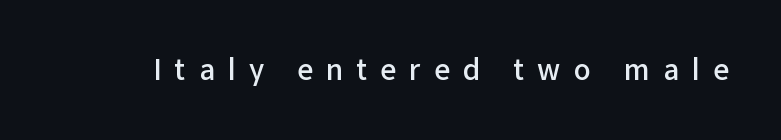
The glyphs in this specimen are sans serif. Does the lettering tilt? It doesn't — this is upright. These lines have a slow, spaced-out rhythm from letter to letter. A bit beefed up — I'd call it semibold rather than bold.
